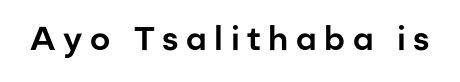
Q: Is the text italic (slanted)? A: No, it is upright.
Q: Is the typeface a serif or a sans-serif typeface? A: Sans-serif.
Q: Is the text underlined? A: No.
Q: Is the spacing between letters normal or unusually wide? A: Unusually wide.
Q: Width (condensed, normal, or wide)? A: Normal.
Q: Stroke contrast? A: Low.
Q: x-height? A: Medium.
Q: Monospaced? A: No.
